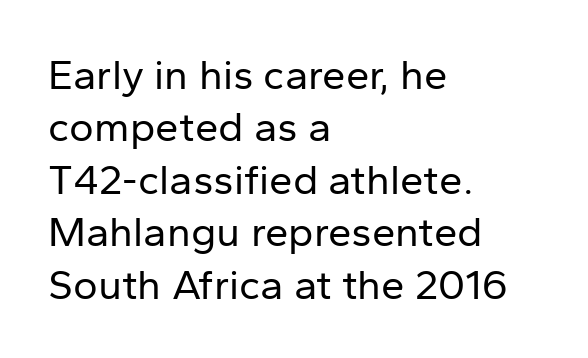
{"serif": "no", "italic": "no", "bold": "no", "weight": "regular", "width": "normal", "stroke_contrast": "low", "x_height": "medium", "monospaced": "no", "underline": "no", "align": "left", "line_spacing": "normal", "line_spacing_ratio": 1.25, "letter_spacing": "normal", "letter_spacing_em": 0.0, "glyph_px": 42}
